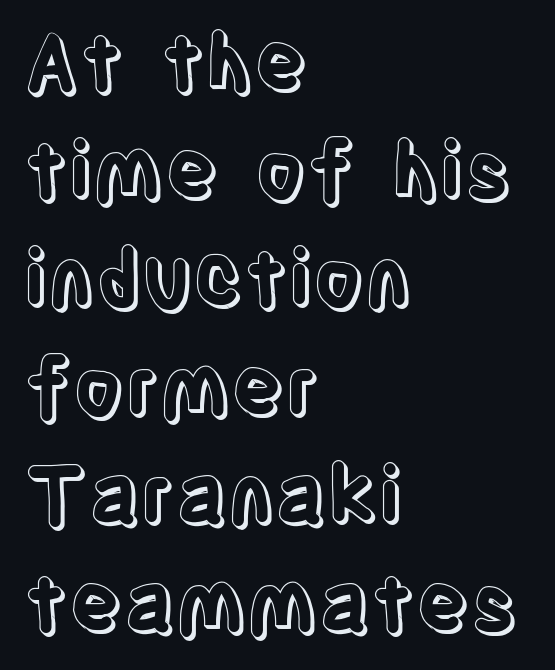
The image shows 79 px condensed type, upright; set left-aligned, normal line spacing (1.37x), normal letter spacing, not underlined; a large x-height.
